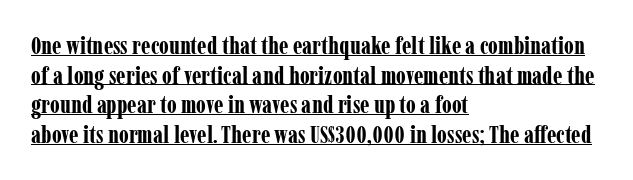
{"italic": "no", "bold": "yes", "underline": "yes", "align": "left", "line_spacing_ratio": 1.23, "letter_spacing": "normal", "letter_spacing_em": 0.0, "glyph_px": 24}
